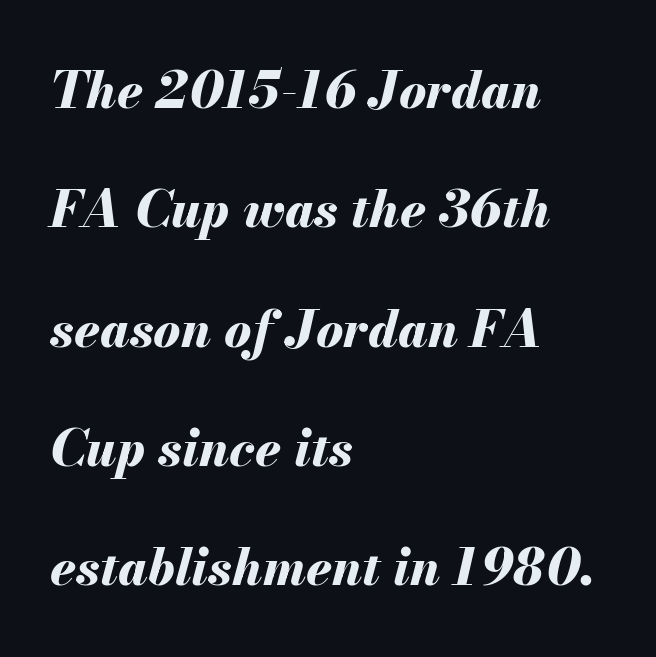
{"italic": "yes", "lean": "right", "slant_degrees": 13, "bold": "yes", "weight": "bold", "width": "normal", "stroke_contrast": "medium", "x_height": "small", "monospaced": "no", "underline": "no", "align": "left", "line_spacing": "loose", "line_spacing_ratio": 2.34, "letter_spacing": "normal", "letter_spacing_em": 0.0, "glyph_px": 51}
